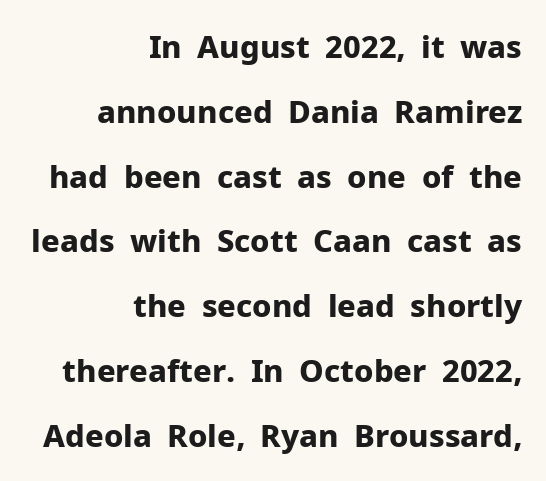
The image shows 31 px bold sans-serif type, upright; set right-aligned, loose line spacing (2.09x), normal letter spacing, not underlined; low stroke contrast and a medium x-height.
